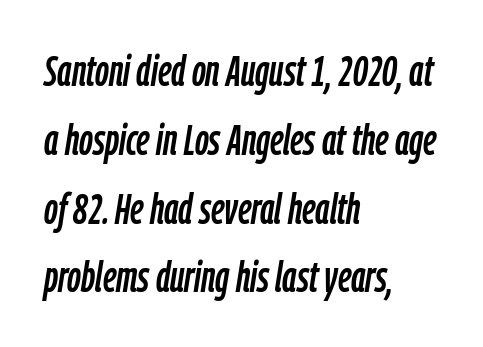
Q: Is the text italic (slanted)? A: Yes, it leans right by about 9 degrees.
Q: Is the text underlined? A: No.
Q: How is the paragraph aligned? A: Left-aligned.
Q: Is the spacing between letters normal or unusually wide? A: Normal.
Q: Is the spacing between lines tight, normal or loose? A: Normal.
Q: Width (condensed, normal, or wide)? A: Condensed.
Q: Stroke contrast? A: Low.
Q: x-height? A: Medium.
Q: Monospaced? A: No.
